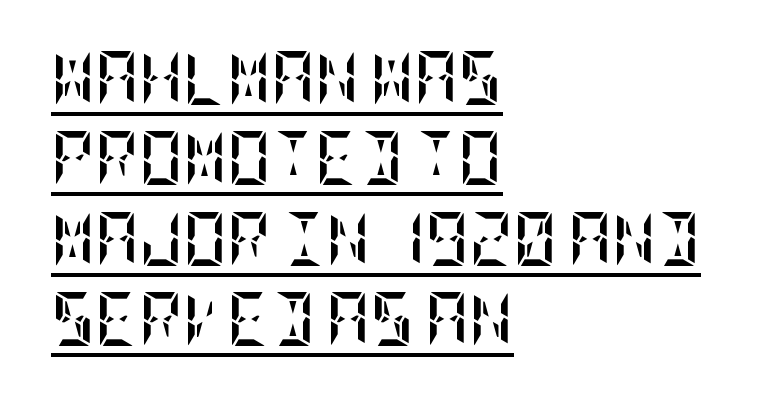
The image shows 54 px semibold, condensed type, upright; set left-aligned, normal line spacing (1.49x), normal letter spacing, underlined; low stroke contrast and a large x-height.
